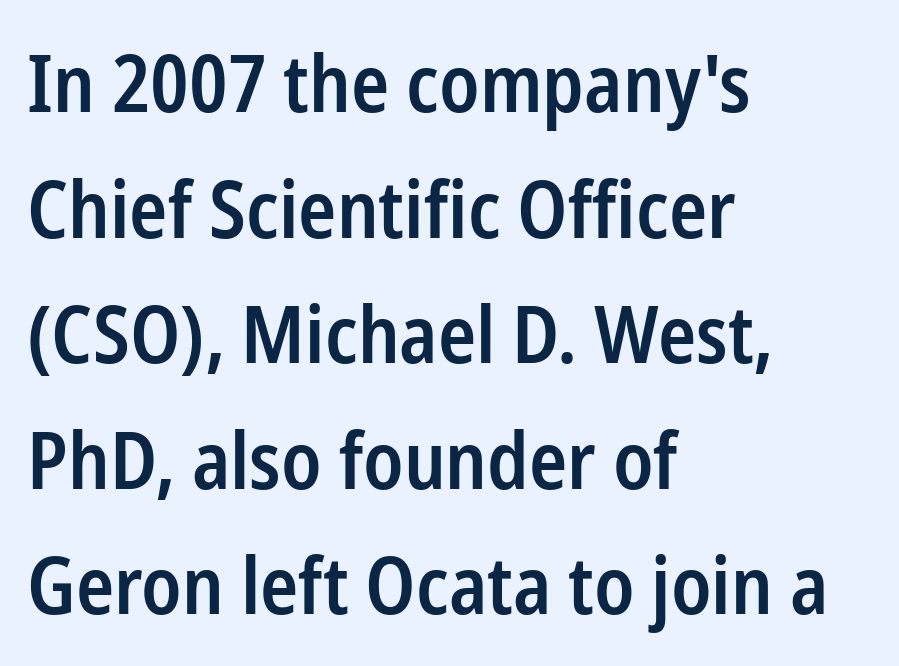
Regular leading. Words appear dense and cohesive because spacing is normal. Horizontally, the lines are justified to the leading edge only. The typography opts for an upright posture over an oblique one. Varying glyph widths throughout — classic text-font behaviour. The strokes are fattened partway — semibold, not bold.
